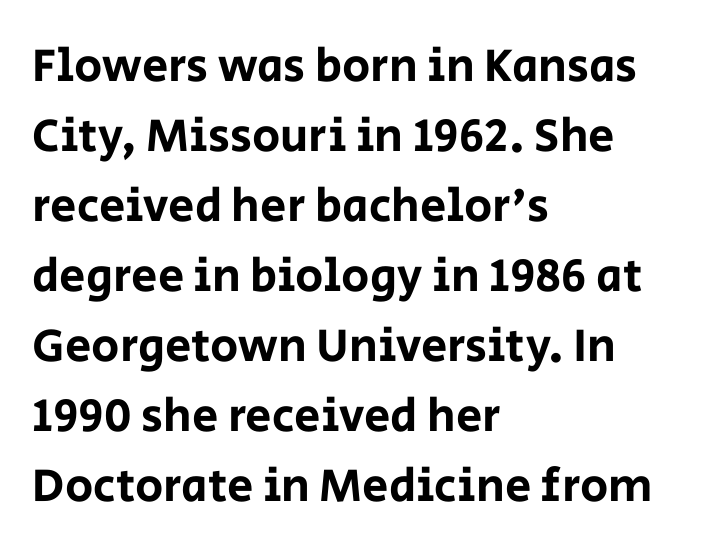
Q: Is the text italic (slanted)? A: No, it is upright.
Q: Is the typeface a serif or a sans-serif typeface? A: Sans-serif.
Q: Is the text underlined? A: No.
Q: How is the paragraph aligned? A: Left-aligned.
Q: Is the spacing between letters normal or unusually wide? A: Normal.
Q: Is the spacing between lines tight, normal or loose? A: Normal.
Q: Width (condensed, normal, or wide)? A: Normal.
Q: Stroke contrast? A: Low.
Q: x-height? A: Large.
Q: Monospaced? A: No.
